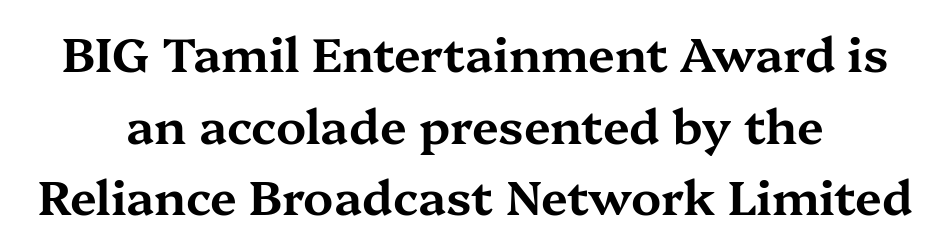
The image shows 48 px wide serif type, upright; set centered, normal line spacing (1.49x), normal letter spacing, not underlined; medium stroke contrast and a medium x-height.
